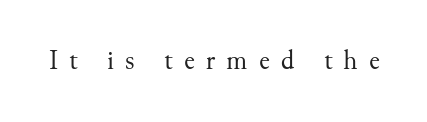
The image shows 27 px text type, upright; set unusually wide letter spacing (+0.41 em), not underlined.
